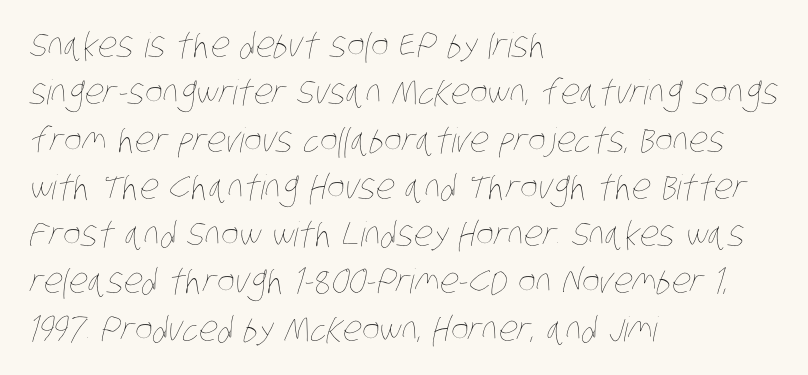
Q: Is the text bold? A: No.
Q: Is the text underlined? A: No.
Q: How is the paragraph aligned? A: Left-aligned.
Q: Is the spacing between letters normal or unusually wide? A: Normal.
Q: Is the spacing between lines tight, normal or loose? A: Normal.
Q: Width (condensed, normal, or wide)? A: Condensed.
Q: Stroke contrast? A: Low.
Q: x-height? A: Large.
Q: Monospaced? A: No.
